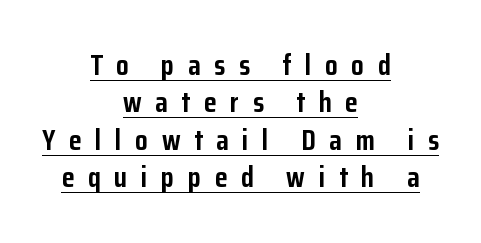
The image shows 29 px semibold, condensed sans-serif type, upright; set centered, normal line spacing (1.29x), unusually wide letter spacing (+0.47 em), underlined; low stroke contrast and a medium x-height.
